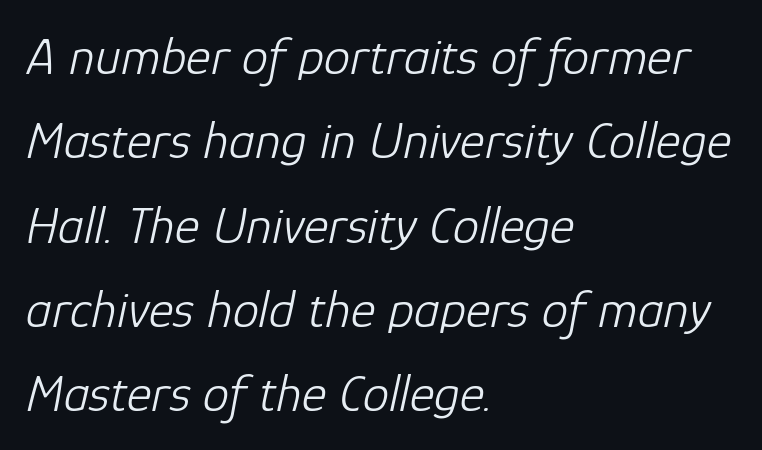
The image shows 53 px light type, italic (leaning right); set left-aligned, normal line spacing (1.59x), normal letter spacing, not underlined; low stroke contrast and a medium x-height.
